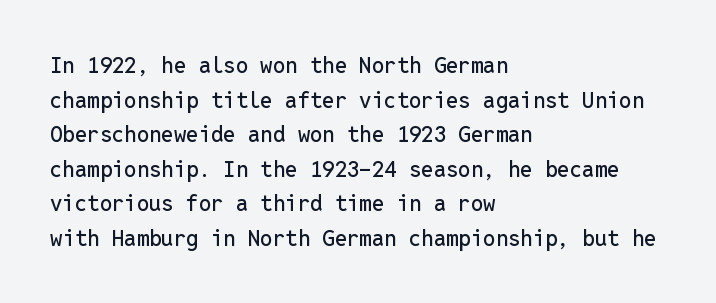
Q: Is the text italic (slanted)? A: No, it is upright.
Q: Is the text underlined? A: No.
Q: How is the paragraph aligned? A: Left-aligned.
Q: Is the spacing between letters normal or unusually wide? A: Normal.
Q: Is the spacing between lines tight, normal or loose? A: Normal.
